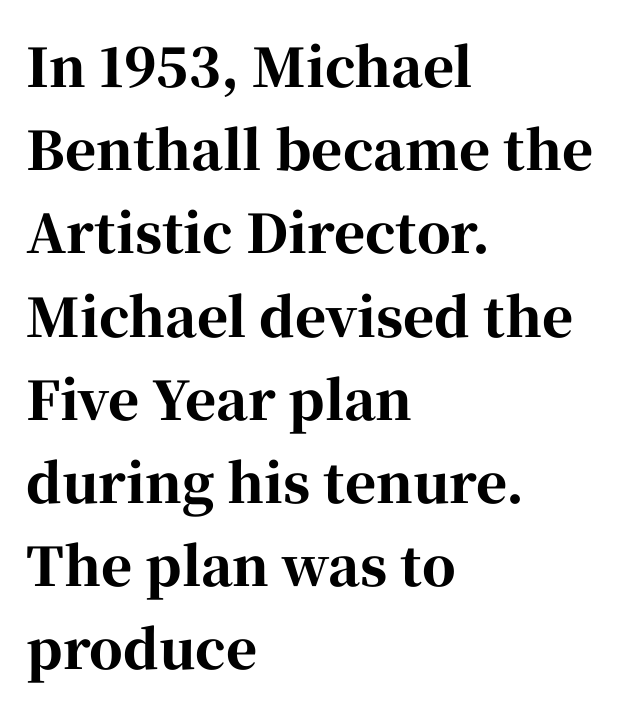
Words appear dense and cohesive because spacing is normal. Beneath every word, the page is bare. A typesetter would mark this as roman, not italic. On the weight axis this lands at bold, roughly 700.
